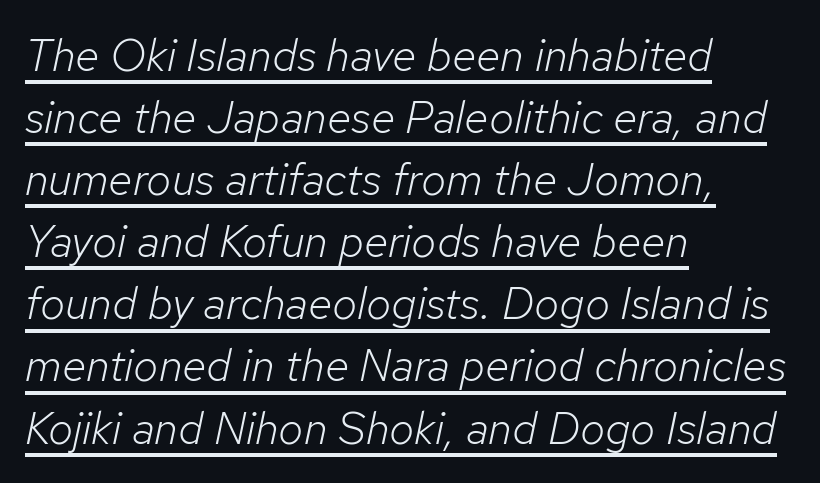
{"italic": "yes", "lean": "right", "slant_degrees": 12, "bold": "no", "weight": "light", "width": "normal", "stroke_contrast": "low", "x_height": "medium", "monospaced": "no", "underline": "yes", "align": "left", "line_spacing": "normal", "line_spacing_ratio": 1.38, "letter_spacing": "normal", "letter_spacing_em": 0.0, "glyph_px": 45}
